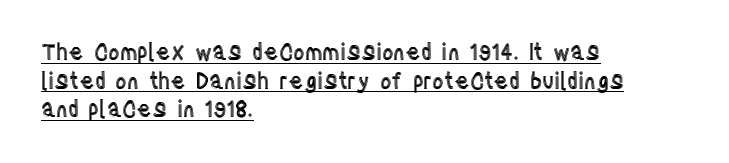
The image shows 22 px text type, upright; set left-aligned, normal line spacing (1.3x), normal letter spacing, underlined.
